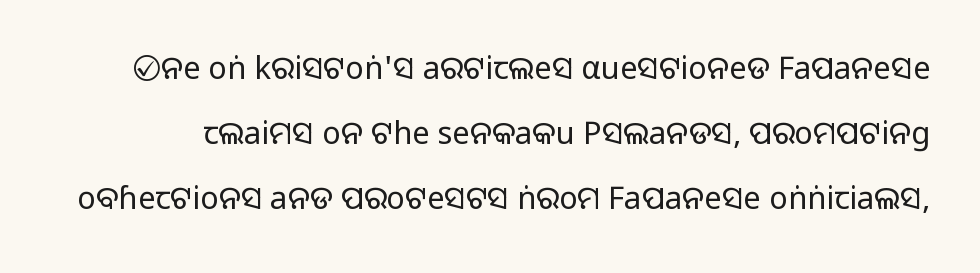
Q: Is the text bold? A: No.
Q: Is the text italic (slanted)? A: No, it is upright.
Q: Is the typeface a serif or a sans-serif typeface? A: Sans-serif.
Q: Is the text underlined? A: No.
Q: Is the spacing between letters normal or unusually wide? A: Normal.
Q: Is the spacing between lines tight, normal or loose? A: Loose.
Q: Width (condensed, normal, or wide)? A: Normal.
Q: Stroke contrast? A: Low.
Q: x-height? A: Large.
Q: Monospaced? A: No.
